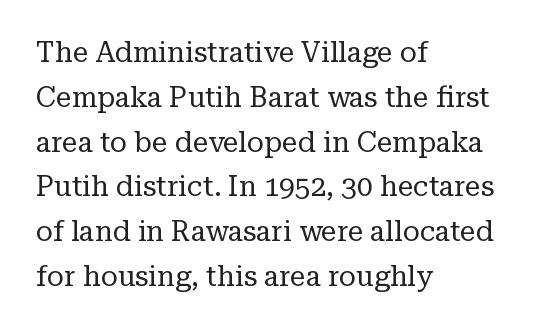
Letters rest on an invisible, unmarked baseline. Does the type have serifs? Yes, each stem ends in a small foot. You can tell it's not italic because the verticals are truly vertical. The passage shown stacks its lines at a standard gap. The letters sit at their default tracking, neither squeezed nor spread. Stroke thickness stays within the range of a standard reading face or lighter.
